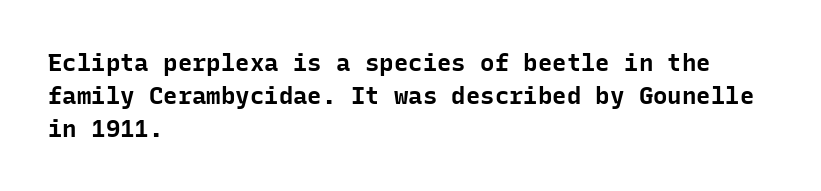
Q: Is the text bold? A: Yes.
Q: Is the text italic (slanted)? A: No, it is upright.
Q: Is the text underlined? A: No.
Q: How is the paragraph aligned? A: Left-aligned.
Q: Is the spacing between letters normal or unusually wide? A: Normal.
Q: Is the spacing between lines tight, normal or loose? A: Normal.
